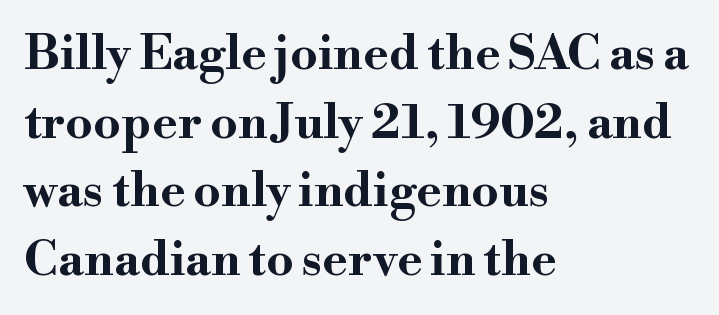
The image shows 48 px bold, wide serif type, upright; set left-aligned, normal line spacing (1.43x), normal letter spacing, not underlined; high stroke contrast and a small x-height.
